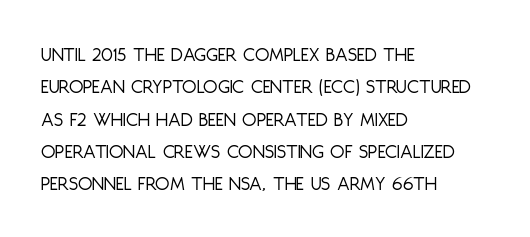
The image shows 21 px text type, upright; set left-aligned, normal line spacing (1.54x), normal letter spacing, not underlined.
